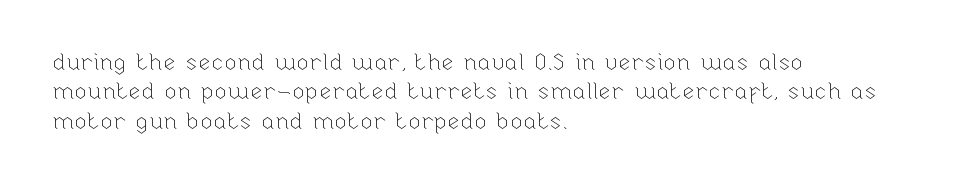
Q: Is the text bold? A: No.
Q: Is the text italic (slanted)? A: No, it is upright.
Q: Is the text underlined? A: No.
Q: How is the paragraph aligned? A: Left-aligned.
Q: Is the spacing between letters normal or unusually wide? A: Normal.
Q: Is the spacing between lines tight, normal or loose? A: Normal.
